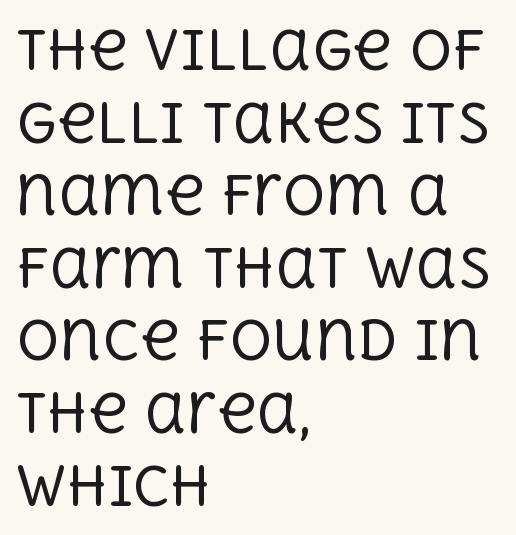
You can tell it's not italic because the verticals are truly vertical. The passage shown is not underscored anywhere. Glyph-to-glyph distance matches everyday printed text. The glyphs in this specimen are seriffed. The rendering uses a moderate line-height, typical for paragraphs. Varying glyph widths throughout — classic text-font behaviour.
